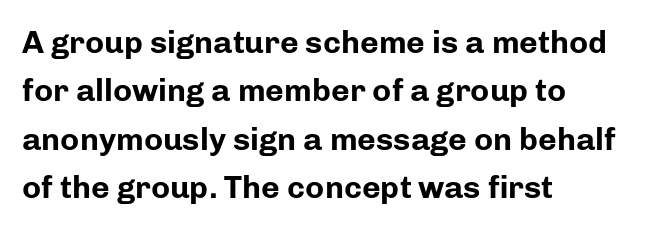
{"serif": "no", "italic": "no", "bold": "yes", "weight": "bold", "width": "normal", "stroke_contrast": "low", "x_height": "medium", "monospaced": "no", "underline": "no", "align": "left", "line_spacing": "normal", "line_spacing_ratio": 1.51, "letter_spacing": "normal", "letter_spacing_em": 0.0, "glyph_px": 32}
